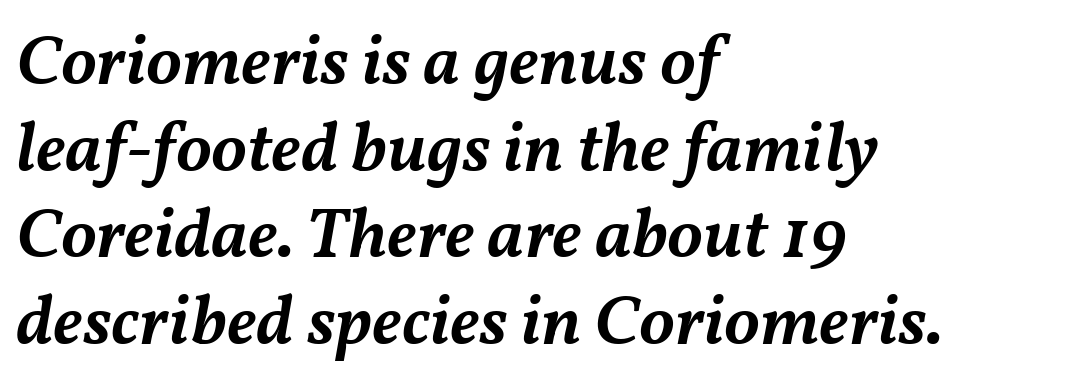
Q: Is the text bold? A: Semi-bold.
Q: Is the text italic (slanted)? A: Yes, it leans right by about 11 degrees.
Q: Is the text underlined? A: No.
Q: How is the paragraph aligned? A: Left-aligned.
Q: Is the spacing between letters normal or unusually wide? A: Normal.
Q: Width (condensed, normal, or wide)? A: Normal.
Q: Stroke contrast? A: Medium.
Q: x-height? A: Medium.
Q: Monospaced? A: No.
